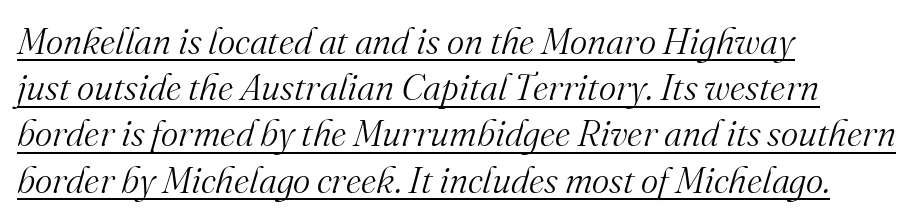
The image shows 37 px light serif type, italic (leaning right); set left-aligned, normal line spacing (1.25x), normal letter spacing, underlined; medium stroke contrast and a small x-height.
